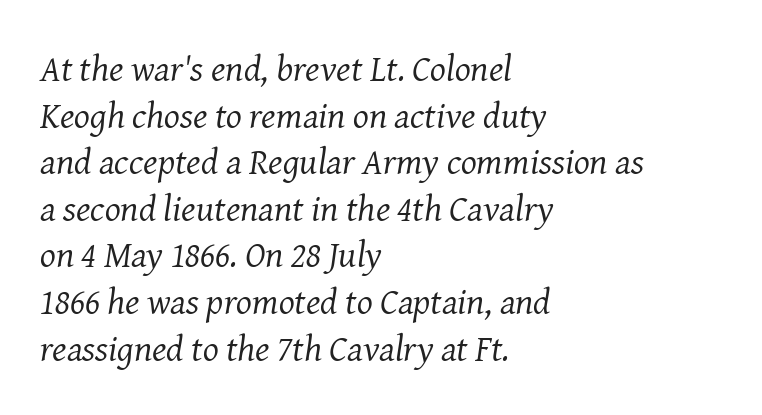
The image shows 37 px regular-weight serif type, italic (leaning right); set left-aligned, normal line spacing (1.26x), normal letter spacing, not underlined; medium stroke contrast and a medium x-height.
